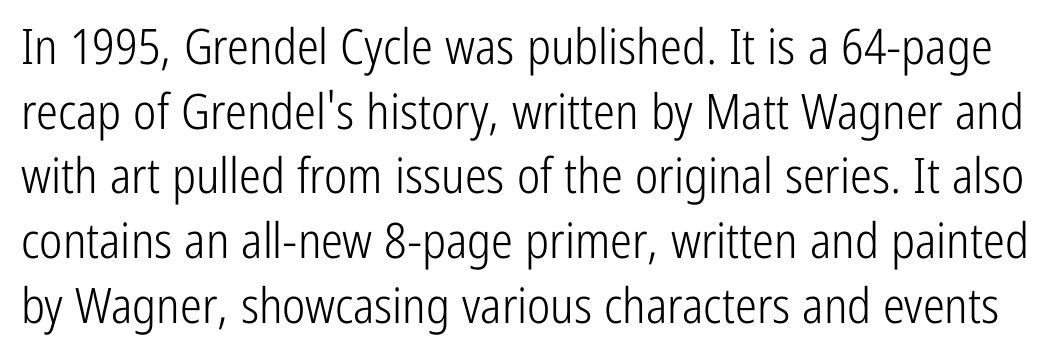
The letters carry no serifs — their stems end cleanly without finishing strokes. Think of a printed novel: that variable character pitch is what you see here. Heaviness? Minimal to ordinary, like unemphasized prose. In terms of letterspacing, this is plain default setting. Reading down the column, the eye jumps a familiar distance to each next line.
